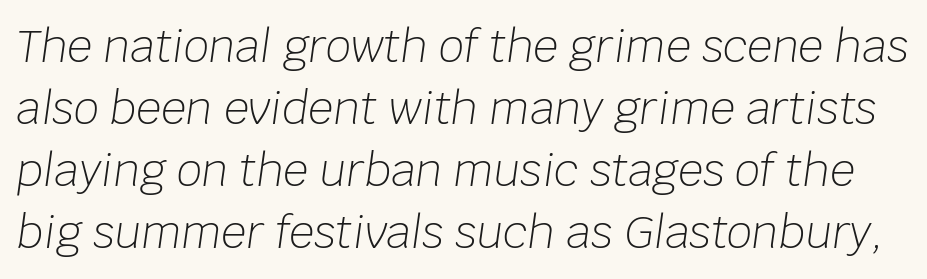
The image shows 44 px light type, italic (leaning right); set normal line spacing (1.41x), normal letter spacing, not underlined; low stroke contrast and a large x-height.
